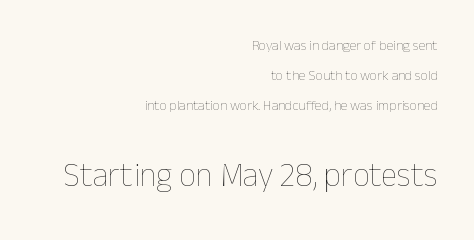
{"italic": "no", "bold": "no", "weight": "thin", "width": "normal", "stroke_contrast": "low", "x_height": "medium", "monospaced": "no", "underline": "no", "align": "right", "line_spacing": "loose", "line_spacing_ratio": 2.15, "letter_spacing": "normal", "letter_spacing_em": 0.0, "larger_block": "second", "size_ratio": 2.36, "glyph_px": 33}
